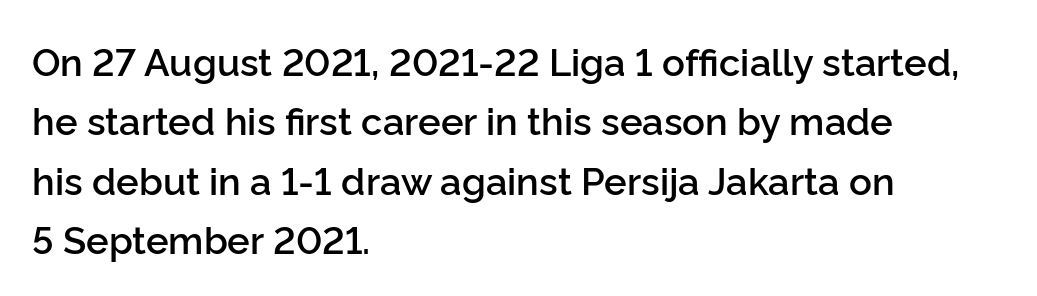
The image shows 38 px semibold sans-serif type, upright; set left-aligned, normal line spacing (1.56x), normal letter spacing, not underlined; low stroke contrast and a medium x-height.
